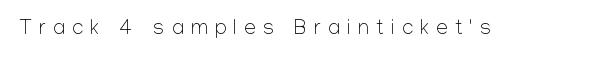
The image shows 21 px text type, upright; set unusually wide letter spacing (+0.35 em), not underlined.
